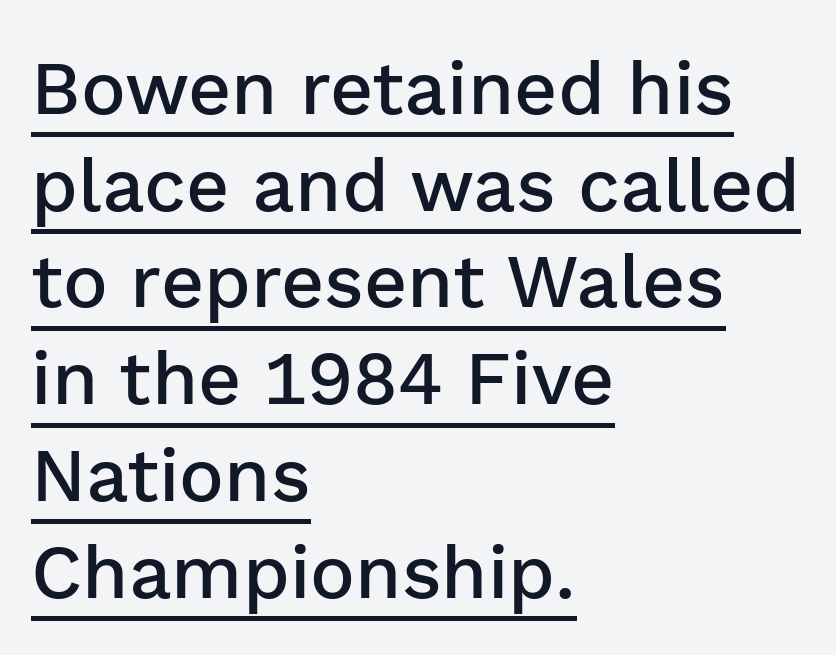
The designer left line spacing at the default. Here the designer chose a conventional face with non-uniform glyph widths. Tall strokes in this sample are plumb rather than angled. Somebody hit Ctrl+U on this one — the words are underlined.
